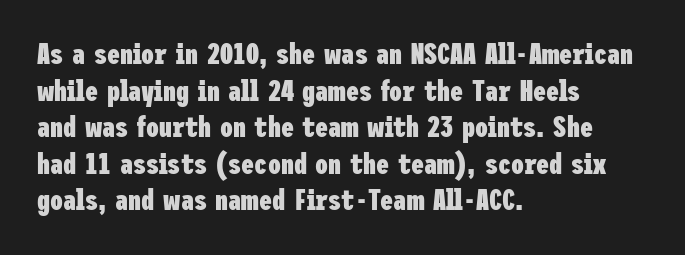
Tall strokes in this sample are plumb rather than angled. These lines keep a tight, regular rhythm from letter to letter. I'd describe the lettering as bold — thick and assertive. Line spacing here is normal. I'd call this a sans setting — the letters go barefoot. The baseline area is clear.
